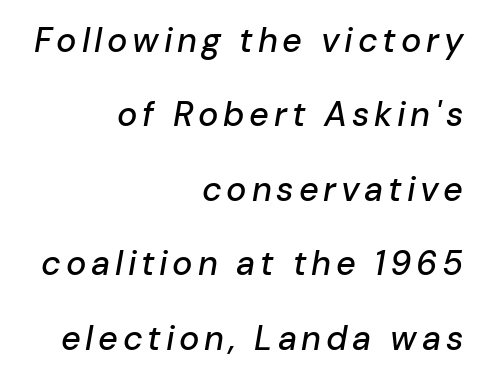
{"italic": "yes", "lean": "right", "slant_degrees": 10, "width": "normal", "stroke_contrast": "low", "x_height": "medium", "monospaced": "no", "underline": "no", "align": "right", "line_spacing": "loose", "line_spacing_ratio": 2.19, "glyph_px": 34}
